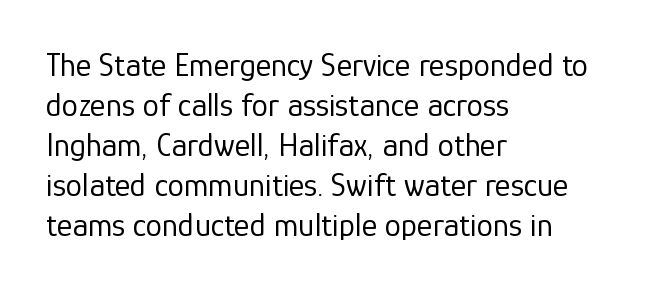
The image shows 33 px regular-weight sans-serif type, upright; set left-aligned, line spacing 1.21x, normal letter spacing, not underlined; low stroke contrast and a medium x-height.
